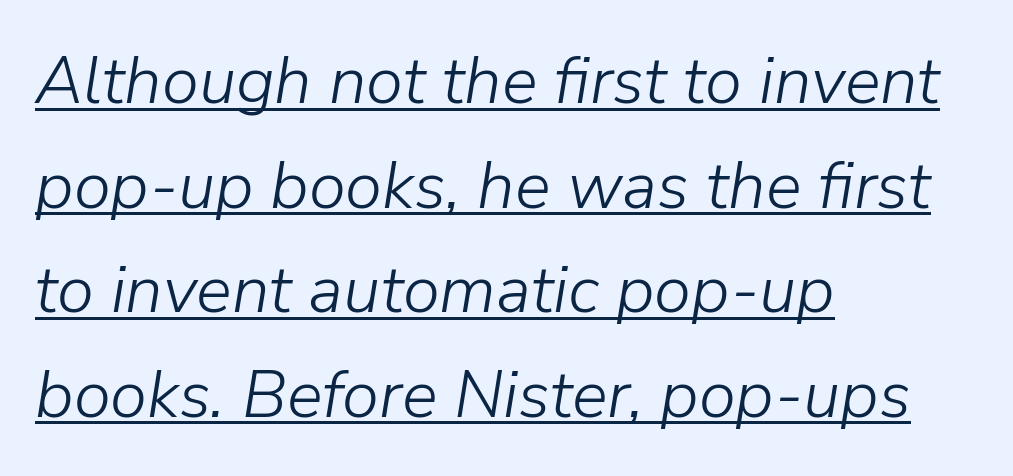
The gaps between neighbouring characters are ordinary and unremarkable. Honestly, the row spacing looks completely unremarkable. The face used here has a pronounced slope to its letters. All the whitespace from short lines collects on the right.
